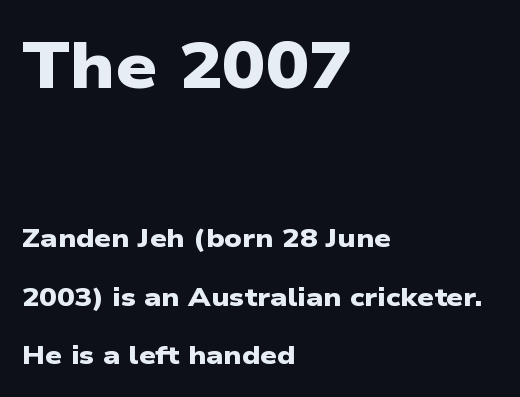
{"serif": "no", "bold": "yes", "weight": "heavy", "width": "wide", "stroke_contrast": "low", "x_height": "medium", "monospaced": "no", "underline": "no", "align": "left", "line_spacing": "loose", "line_spacing_ratio": 2.25, "letter_spacing": "normal", "letter_spacing_em": 0.0, "larger_block": "first", "size_ratio": 2.5, "glyph_px": 65}
